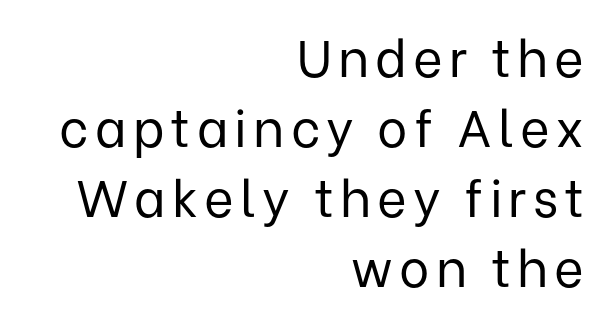
The image shows 51 px regular-weight sans-serif type, upright; set right-aligned, normal line spacing (1.37x), not underlined; low stroke contrast and a medium x-height.
